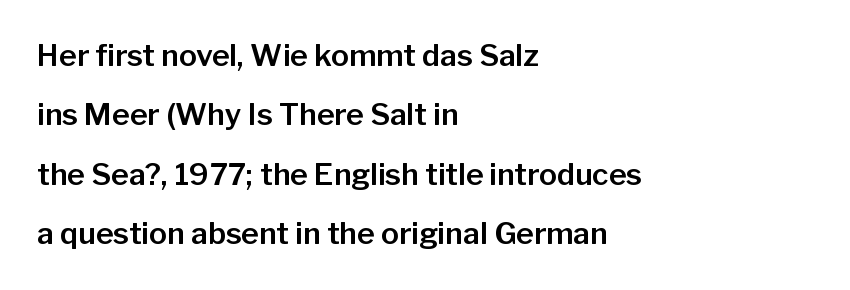
Q: Is the text italic (slanted)? A: No, it is upright.
Q: Is the typeface a serif or a sans-serif typeface? A: Sans-serif.
Q: Is the text underlined? A: No.
Q: How is the paragraph aligned? A: Left-aligned.
Q: Is the spacing between letters normal or unusually wide? A: Normal.
Q: Is the spacing between lines tight, normal or loose? A: Loose.
Q: Width (condensed, normal, or wide)? A: Normal.
Q: Stroke contrast? A: Low.
Q: x-height? A: Medium.
Q: Monospaced? A: No.
